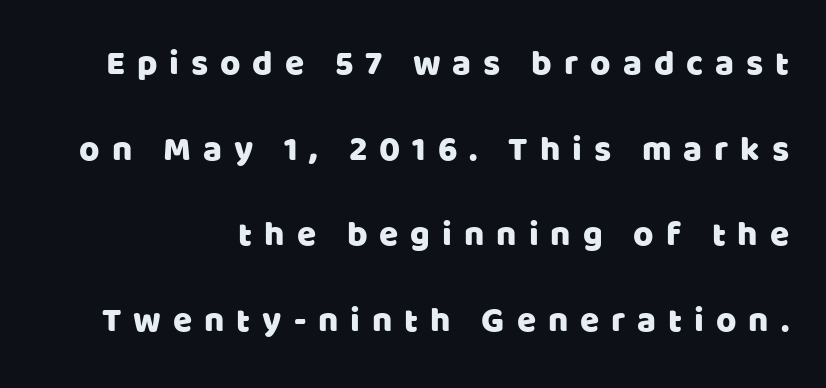
The string is rendered with underlining switched off. Type style note: lacks serifs. A typesetter would call this leading open, well beyond the default. How are the letters spaced? Widely, with obvious added tracking. The rendering uses natural spacing where letterforms have individual widths. The lines in this sample share a right terminus and differ only in where they begin.
